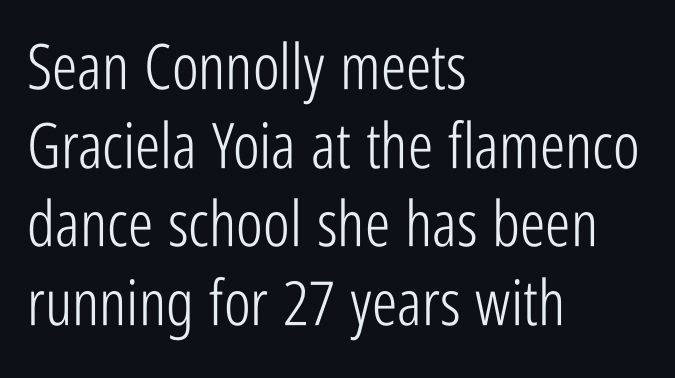
{"serif": "no", "italic": "no", "bold": "no", "weight": "light", "width": "condensed", "stroke_contrast": "low", "x_height": "medium", "monospaced": "no", "underline": "no", "align": "left", "line_spacing": "normal", "line_spacing_ratio": 1.25, "letter_spacing": "normal", "letter_spacing_em": 0.0, "glyph_px": 63}
